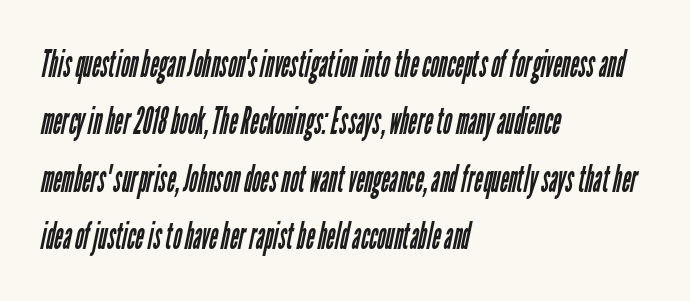
{"serif": "no", "bold": "no", "weight": "regular", "width": "condensed", "stroke_contrast": "low", "x_height": "medium", "monospaced": "no", "underline": "no", "align": "left", "line_spacing": "normal", "line_spacing_ratio": 1.55, "letter_spacing": "normal", "letter_spacing_em": 0.0, "glyph_px": 37}
